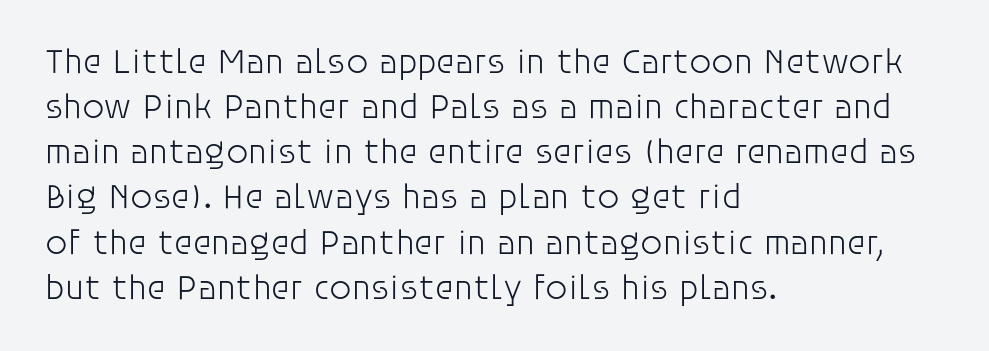
The image shows 35 px light sans-serif type, upright; set left-aligned, normal line spacing (1.29x), normal letter spacing, not underlined; low stroke contrast and a large x-height.
